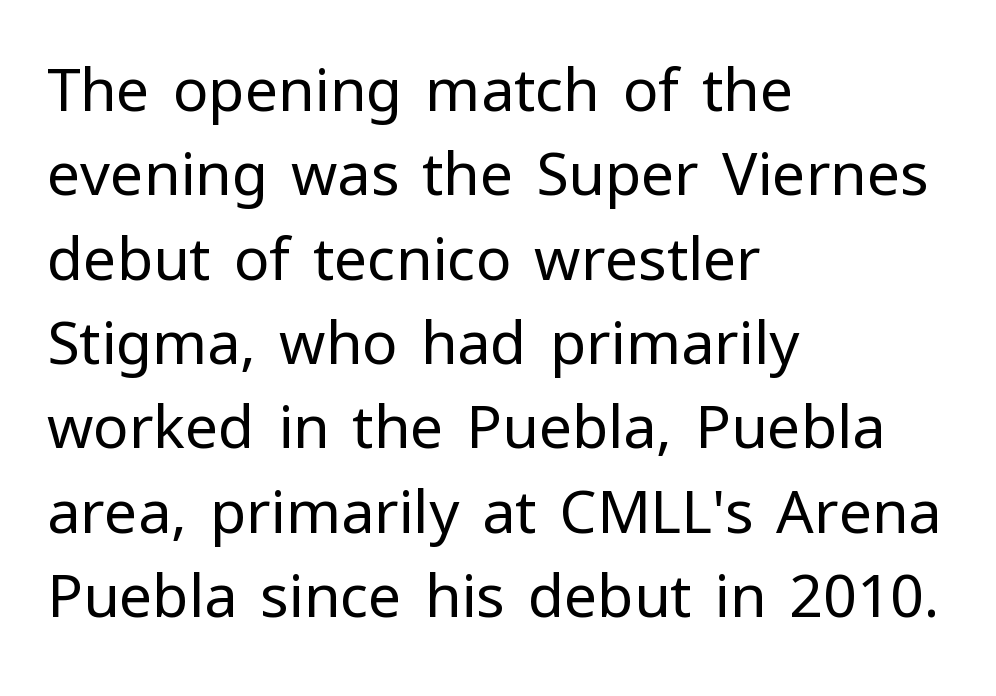
Observe the absence of serifs on each vertical stroke in this sample. You can tell it's not italic because the verticals are truly vertical. Which margin do the lines hug? The left one — the right edge is uneven. Rule under the text: the space is simply empty.
